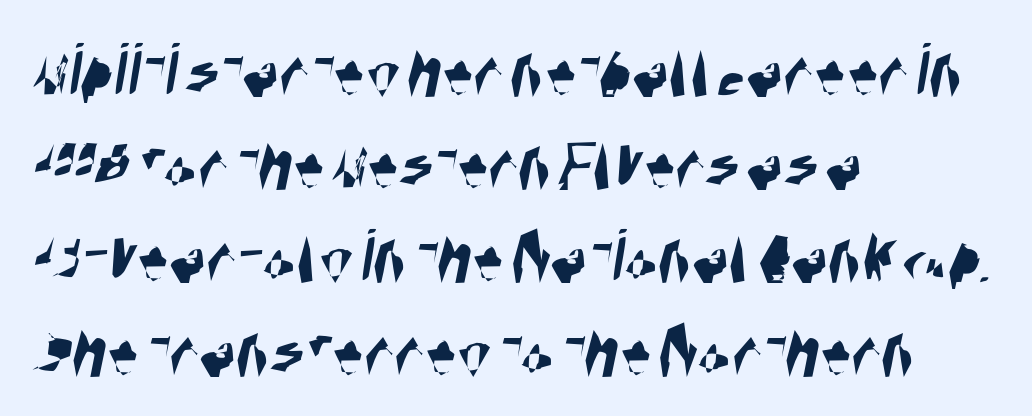
The image shows 77 px condensed sans-serif type; set left-aligned, line spacing 1.21x, normal letter spacing, not underlined; high stroke contrast and a large x-height.
